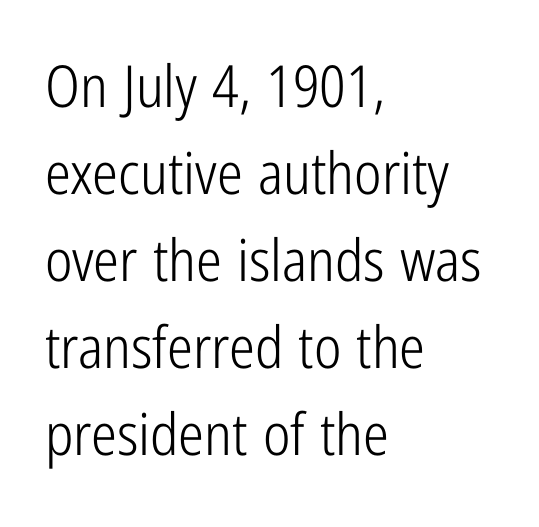
{"serif": "no", "italic": "no", "bold": "no", "weight": "light", "width": "condensed", "stroke_contrast": "low", "x_height": "medium", "monospaced": "no", "underline": "no", "align": "left", "line_spacing": "normal", "line_spacing_ratio": 1.5, "letter_spacing": "normal", "letter_spacing_em": 0.0, "glyph_px": 58}
